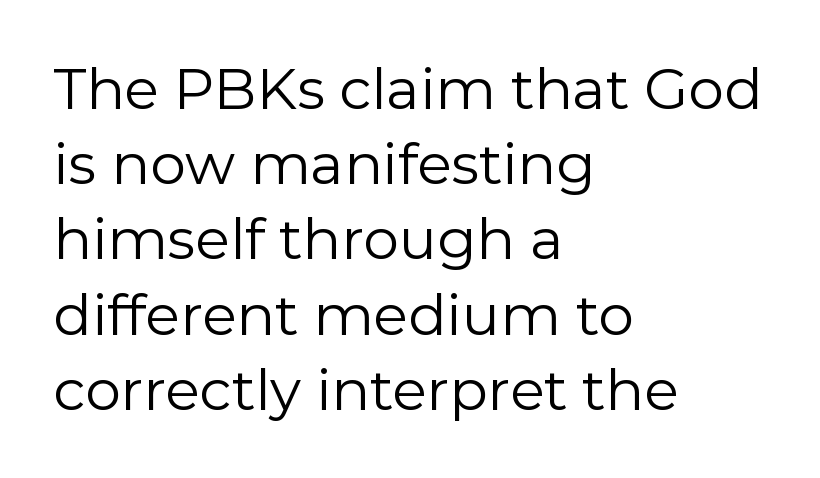
The lettering stays uniformly vertical, giving the passage a roman look. Is the block centered? No — it sits flush against the left margin. These lines are composed in type without serifs. This sample uses plain, unmodified letter spacing. Each row of text sits above clean, open space. The strokes are not fattened; the text isn't bold.
